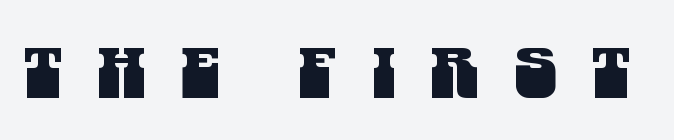
Q: Is the typeface a serif or a sans-serif typeface? A: Sans-serif.
Q: Is the text underlined? A: No.
Q: Is the spacing between letters normal or unusually wide? A: Unusually wide.
Q: Width (condensed, normal, or wide)? A: Condensed.
Q: Stroke contrast? A: Medium.
Q: x-height? A: Large.
Q: Monospaced? A: No.
